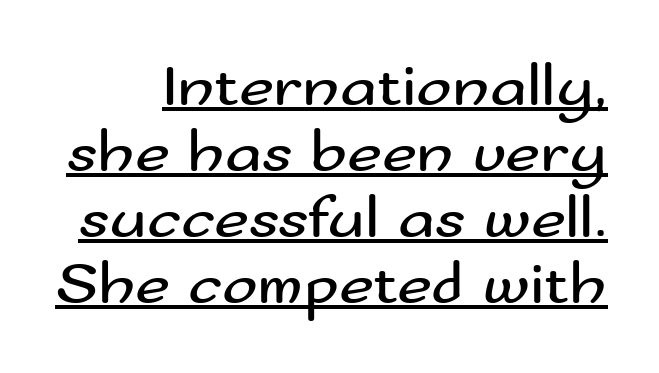
{"serif": "no", "italic": "no", "bold": "no", "weight": "regular", "width": "wide", "stroke_contrast": "medium", "x_height": "small", "monospaced": "no", "underline": "yes", "line_spacing": "tight", "line_spacing_ratio": 1.1, "letter_spacing": "normal", "letter_spacing_em": 0.0, "glyph_px": 60}
